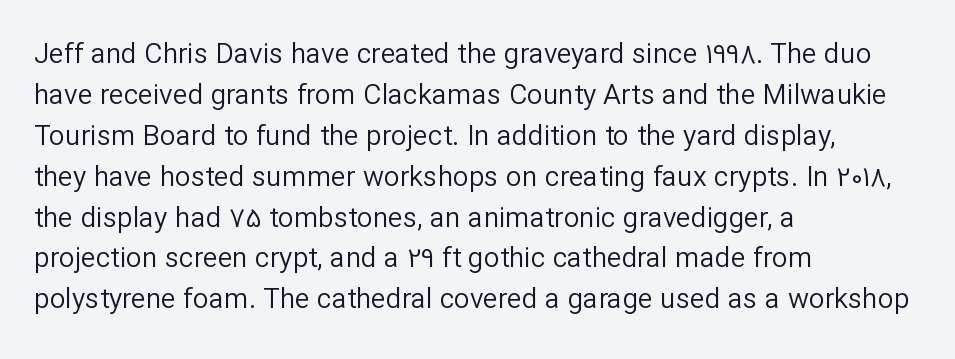
The image shows 28 px regular-weight sans-serif type, upright; set left-aligned, normal line spacing (1.46x), normal letter spacing, not underlined; low stroke contrast and a medium x-height.
